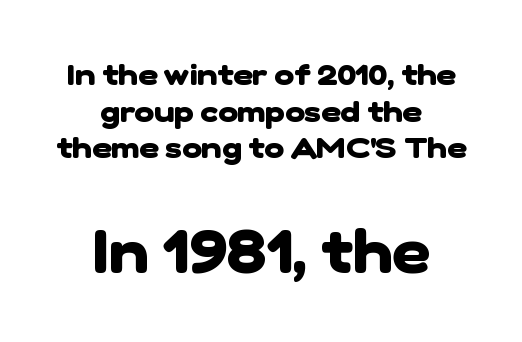
The image shows 60 px heavy sans-serif type; set centered, line spacing 1.22x, normal letter spacing, not underlined; the second (bottom) block is 2.0x larger; low stroke contrast and a medium x-height.
